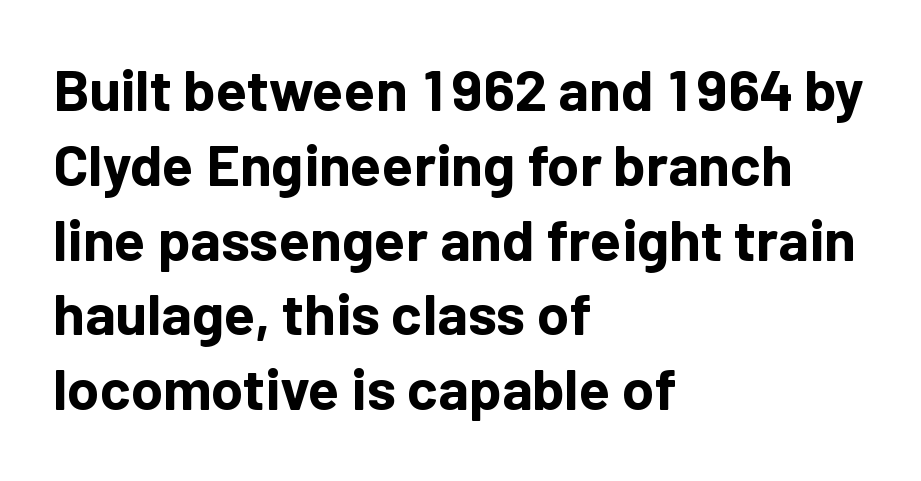
The image shows 58 px bold sans-serif type, upright; set left-aligned, normal line spacing (1.29x), normal letter spacing, not underlined; low stroke contrast and a medium x-height.
